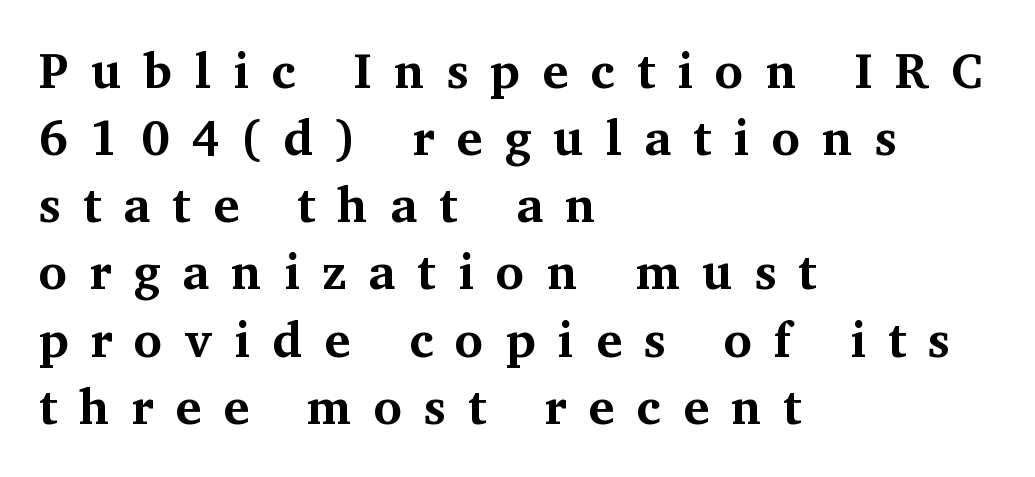
{"serif": "yes", "italic": "no", "bold": "yes", "weight": "bold", "width": "normal", "stroke_contrast": "medium", "x_height": "medium", "monospaced": "no", "underline": "no", "align": "left", "line_spacing": "normal", "line_spacing_ratio": 1.37, "letter_spacing": "wide", "letter_spacing_em": 0.45, "glyph_px": 49}
